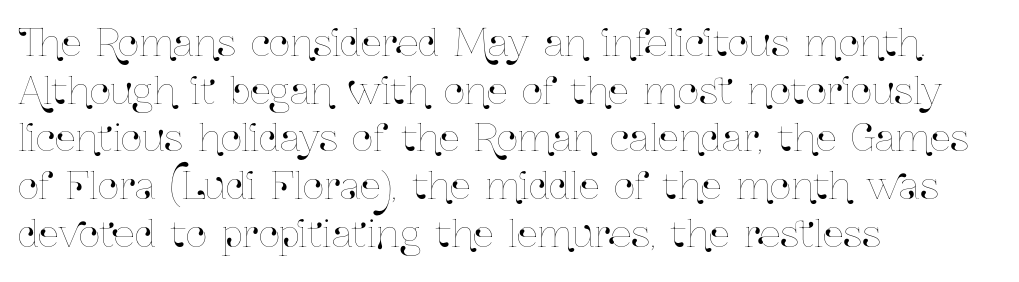
{"italic": "no", "width": "condensed", "stroke_contrast": "low", "x_height": "medium", "monospaced": "no", "underline": "no", "align": "left", "line_spacing": "normal", "line_spacing_ratio": 1.29, "letter_spacing": "normal", "letter_spacing_em": 0.0, "glyph_px": 37}
